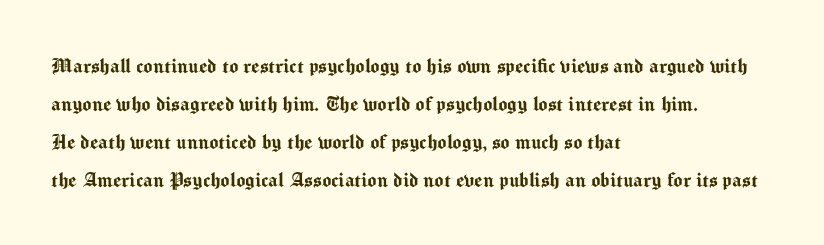
{"italic": "no", "underline": "no", "align": "left", "line_spacing": "normal", "line_spacing_ratio": 1.58, "letter_spacing": "normal", "letter_spacing_em": 0.0, "glyph_px": 24}
